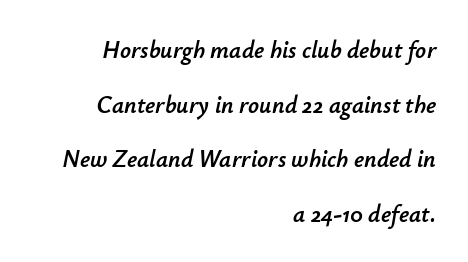
The image shows 24 px text type, italic (leaning right); set right-aligned, loose line spacing (2.28x), normal letter spacing, not underlined.
